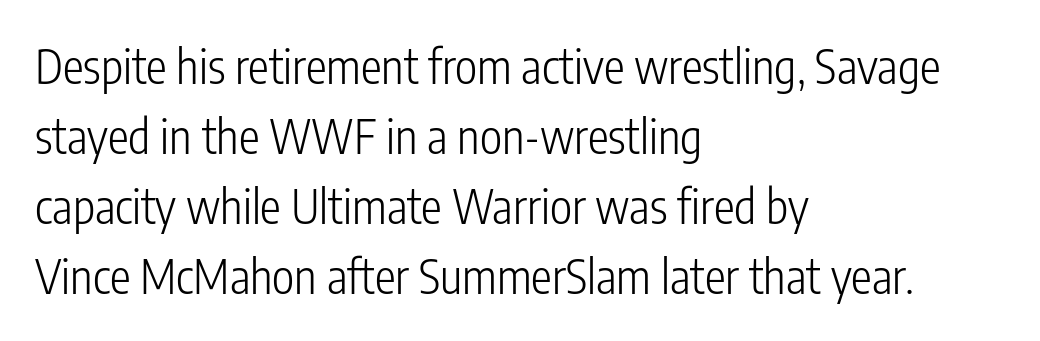
{"serif": "no", "italic": "no", "bold": "no", "weight": "light", "width": "condensed", "stroke_contrast": "low", "x_height": "medium", "monospaced": "no", "underline": "no", "align": "left", "line_spacing": "normal", "line_spacing_ratio": 1.49, "letter_spacing": "normal", "letter_spacing_em": 0.0, "glyph_px": 47}
